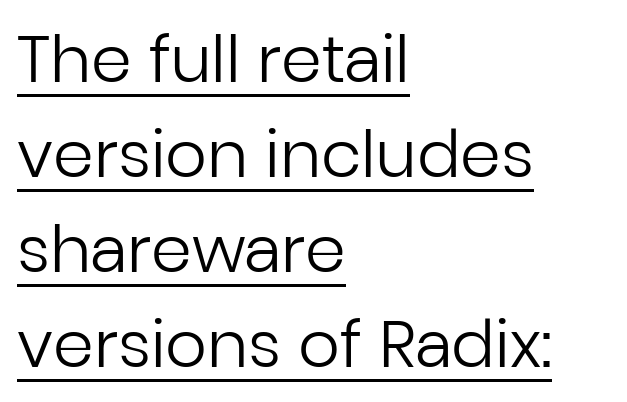
Regular leading. How are the letters spaced? Ordinarily, with no added tracking. These lines are rendered in a variable-pitch font. The words here are underlined. This is the regular roman posture of the typeface.
